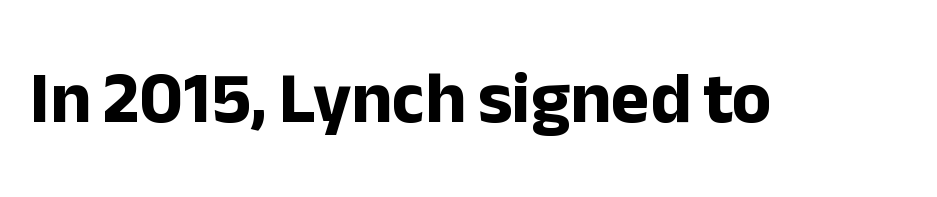
The image shows 73 px bold sans-serif type, upright; set normal letter spacing, not underlined; low stroke contrast and a medium x-height.
